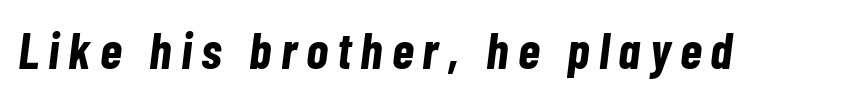
Letters rest on an invisible, unmarked baseline. The typesetting leans heavy: a genuine bold. The letters are slanted; this is an italic face. The letters advance in unequal steps, a hallmark of proportional type.
